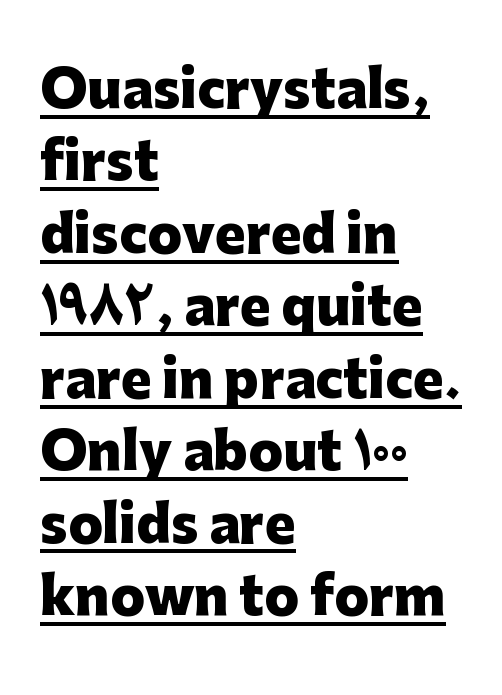
The specimen reads as upright at a glance. Chunky letters — that's bold for sure. The letters carry no serifs — their stems end cleanly without finishing strokes. How would I describe the line gaps? Plain and ordinary.
